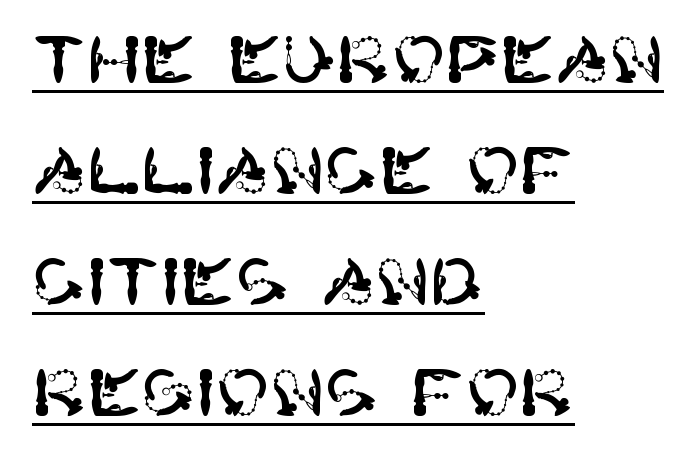
{"serif": "no", "italic": "no", "width": "normal", "stroke_contrast": "high", "x_height": "large", "underline": "yes", "align": "left", "line_spacing_ratio": 1.71, "letter_spacing": "normal", "letter_spacing_em": 0.0, "glyph_px": 65}
